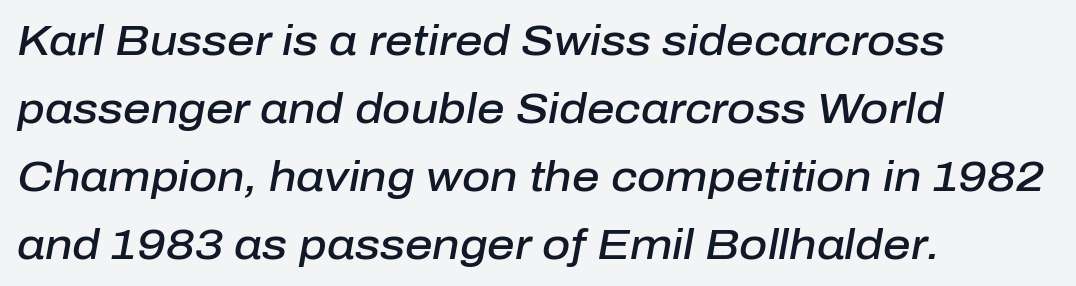
The image shows 43 px semibold type, italic (leaning right); set left-aligned, normal line spacing (1.58x), normal letter spacing, not underlined; low stroke contrast and a medium x-height.
